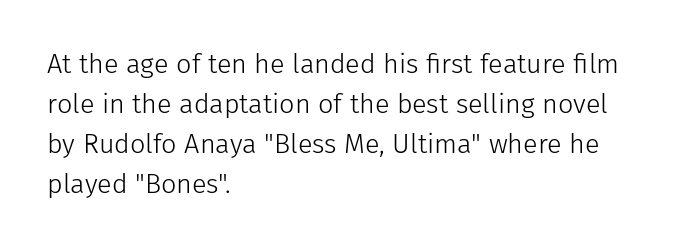
{"italic": "no", "bold": "no", "underline": "no", "align": "left", "line_spacing": "normal", "line_spacing_ratio": 1.48, "letter_spacing": "normal", "letter_spacing_em": 0.0, "glyph_px": 27}
